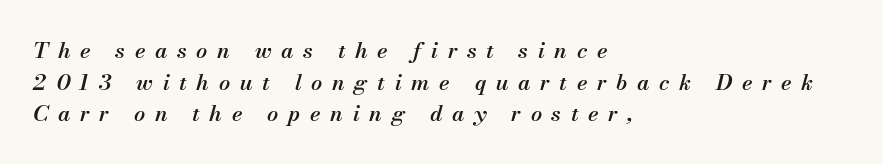
Underlining? Definitely not there. Designer's note — italics engaged. Each line starts at the same left margin while the right side varies. This rendering widens character spacing well past its baseline value. Strokes here are thickened, but only to semibold level.
